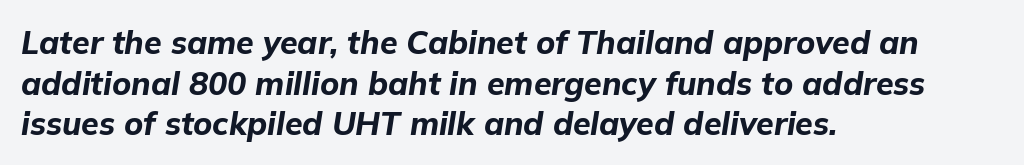
Visually the block forms a straight wall on the left and a jagged coastline on the right. Proportional: the letters do not fall into vertical columns. Typographic density is high because the face is bold. The strip under each line holds only bare page.
